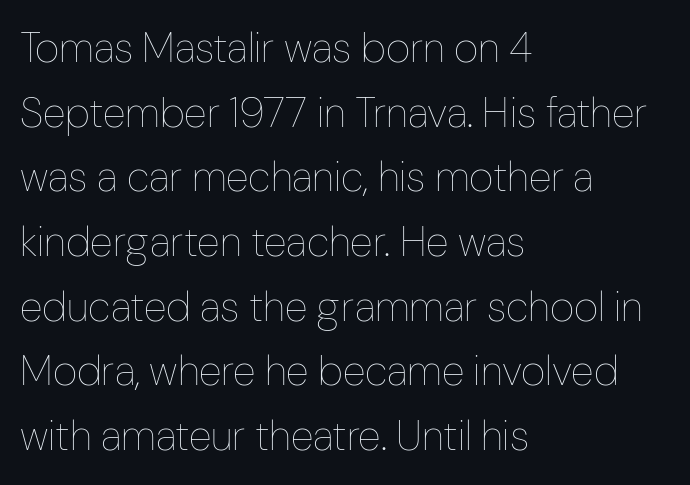
The image shows 42 px thin, condensed type, upright; set left-aligned, normal line spacing (1.54x), normal letter spacing, not underlined; low stroke contrast and a medium x-height.
